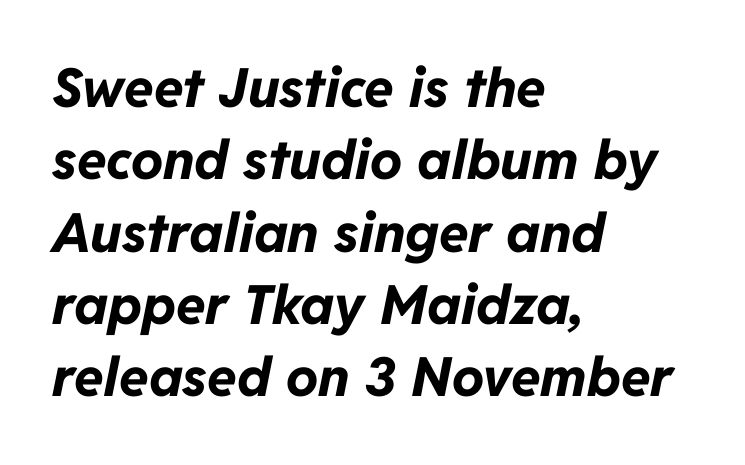
Q: Is the text bold? A: Yes.
Q: Is the text italic (slanted)? A: Yes, it leans right by about 11 degrees.
Q: Is the text underlined? A: No.
Q: How is the paragraph aligned? A: Left-aligned.
Q: Is the spacing between letters normal or unusually wide? A: Normal.
Q: Is the spacing between lines tight, normal or loose? A: Normal.
Q: Width (condensed, normal, or wide)? A: Normal.
Q: Stroke contrast? A: Low.
Q: x-height? A: Medium.
Q: Monospaced? A: No.
